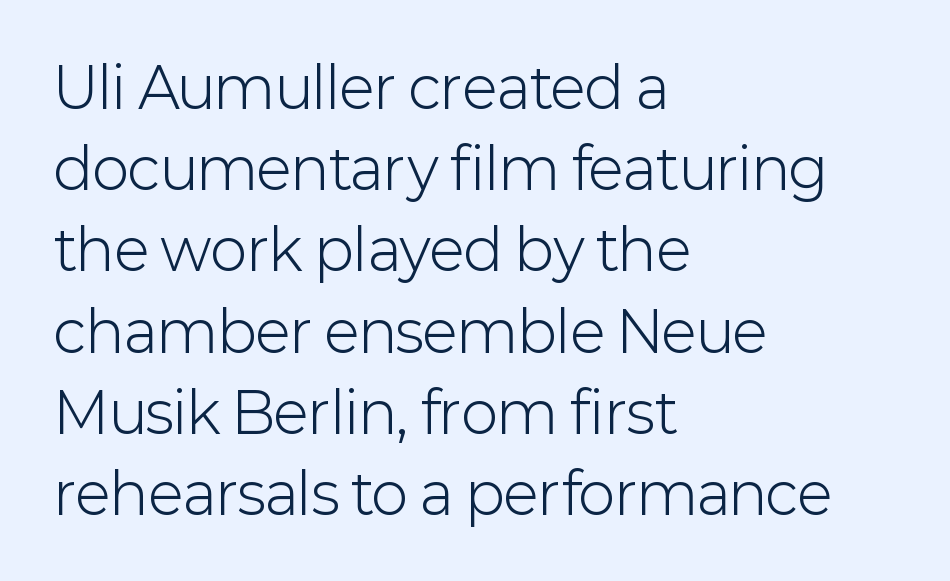
Varying glyph widths throughout — classic text-font behaviour. The lettering holds an erect, upright posture throughout. Letters rest on an invisible, unmarked baseline. Check where the strokes stop: nothing finishes them off — pure sans. Compared with a typical body face, this is equally light or lighter still. Horizontally, the lines are justified to the leading edge only.
